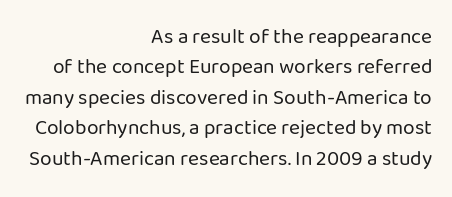
Q: Is the text bold? A: No.
Q: Is the text italic (slanted)? A: No, it is upright.
Q: Is the text underlined? A: No.
Q: How is the paragraph aligned? A: Right-aligned.
Q: Is the spacing between letters normal or unusually wide? A: Normal.
Q: Is the spacing between lines tight, normal or loose? A: Normal.
